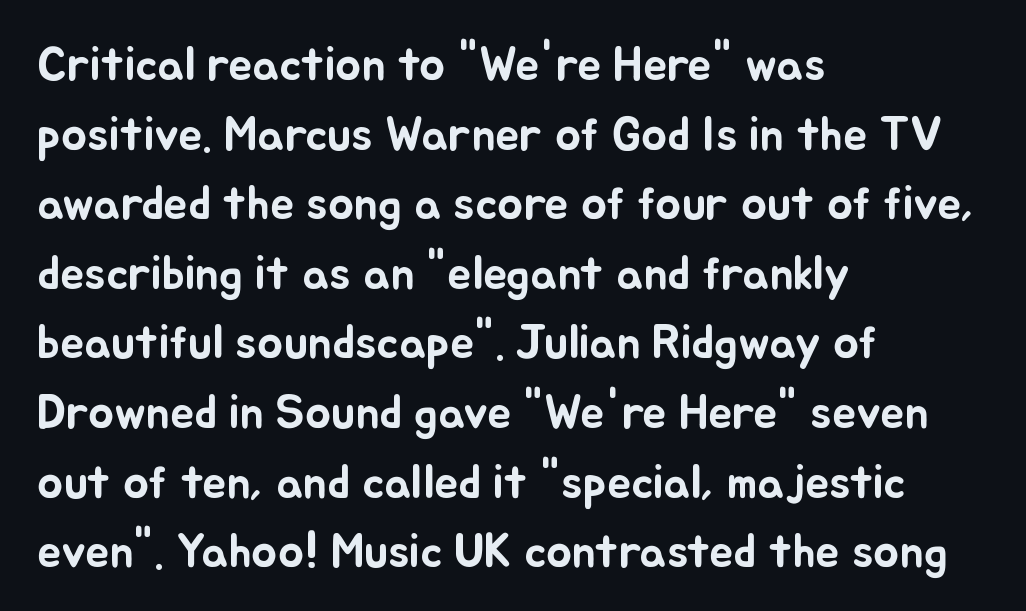
Q: Is the text italic (slanted)? A: No, it is upright.
Q: Is the text underlined? A: No.
Q: How is the paragraph aligned? A: Left-aligned.
Q: Is the spacing between letters normal or unusually wide? A: Normal.
Q: Is the spacing between lines tight, normal or loose? A: Normal.
Q: Width (condensed, normal, or wide)? A: Normal.
Q: Stroke contrast? A: Low.
Q: x-height? A: Small.
Q: Monospaced? A: No.
